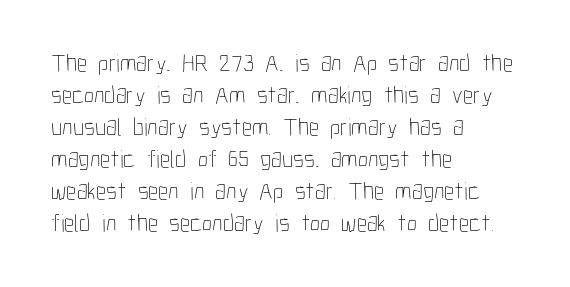
The image shows 25 px text type, upright; set left-aligned, normal line spacing (1.28x), normal letter spacing, not underlined.
